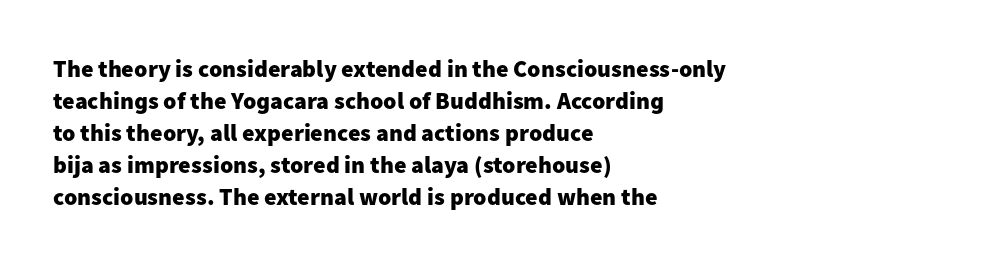
Q: Is the text bold? A: Yes.
Q: Is the text italic (slanted)? A: No, it is upright.
Q: Is the text underlined? A: No.
Q: How is the paragraph aligned? A: Left-aligned.
Q: Is the spacing between letters normal or unusually wide? A: Normal.
Q: Is the spacing between lines tight, normal or loose? A: Normal.
